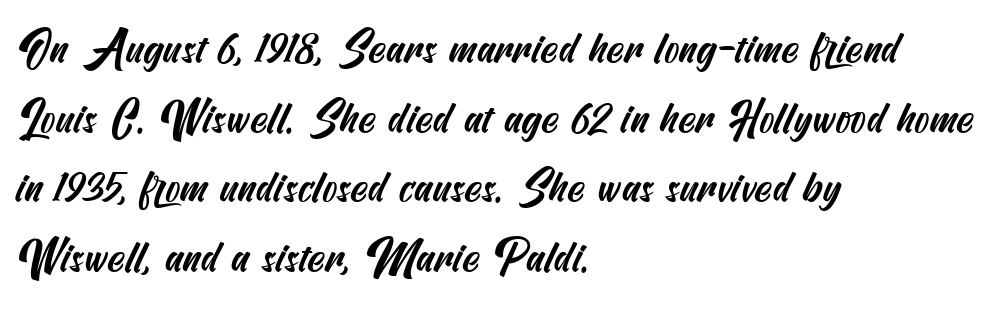
The image shows 44 px condensed sans-serif type; set left-aligned, normal line spacing (1.58x), normal letter spacing, not underlined; medium stroke contrast and a small x-height.
